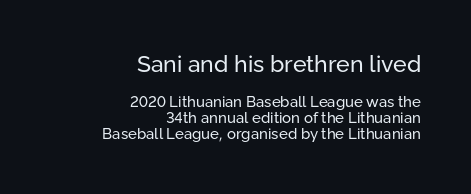
{"italic": "no", "bold": "no", "underline": "no", "align": "right", "line_spacing": "tight", "line_spacing_ratio": 1.07, "letter_spacing": "normal", "letter_spacing_em": 0.0, "larger_block": "first", "size_ratio": 1.53, "glyph_px": 23}
